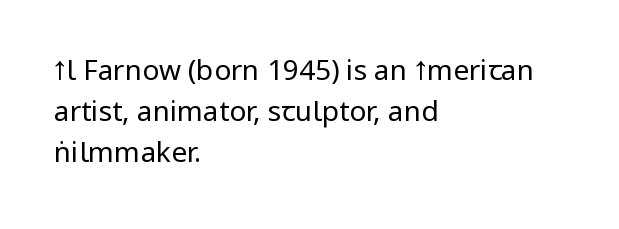
{"serif": "no", "italic": "no", "bold": "no", "weight": "regular", "width": "condensed", "stroke_contrast": "low", "x_height": "large", "monospaced": "no", "underline": "no", "align": "left", "line_spacing": "normal", "line_spacing_ratio": 1.47, "letter_spacing": "normal", "letter_spacing_em": 0.0, "glyph_px": 28}
